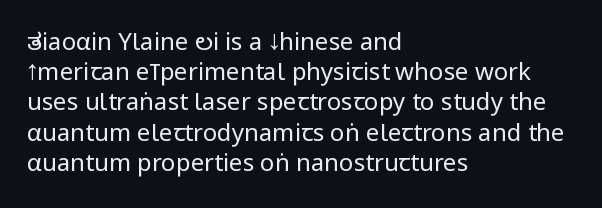
Q: Is the text bold? A: No.
Q: Is the text italic (slanted)? A: No, it is upright.
Q: Is the text underlined? A: No.
Q: How is the paragraph aligned? A: Left-aligned.
Q: Is the spacing between letters normal or unusually wide? A: Normal.
Q: Is the spacing between lines tight, normal or loose? A: Normal.
